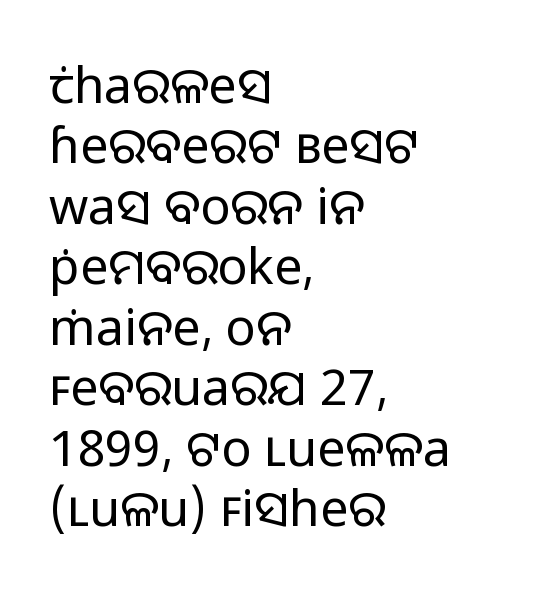
The strokes carry an ordinary text weight at most. The setting favours the left margin, as ordinary paragraphs usually do. How are the letters spaced? Ordinarily, with no added tracking. You could not count columns in this text — the font is proportionally spaced. These lines were composed using upright roman letters. Words float on clear page, feet unadorned.
